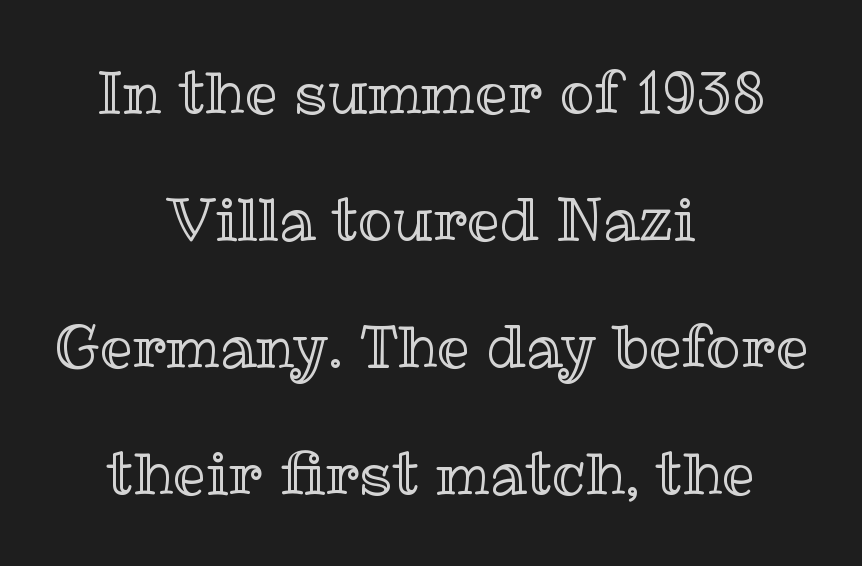
The image shows 58 px text type, upright; set centered, loose line spacing (2.19x), normal letter spacing, not underlined; a medium x-height.
